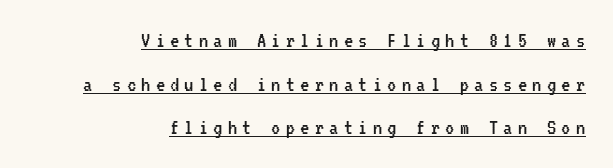
{"italic": "no", "bold": "no", "underline": "yes", "align": "right", "line_spacing": "loose", "line_spacing_ratio": 1.9, "letter_spacing": "wide", "letter_spacing_em": 0.23, "glyph_px": 23}
